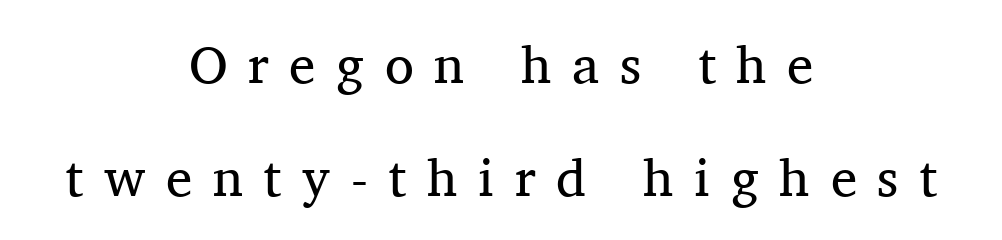
Q: Is the text bold? A: No.
Q: Is the text italic (slanted)? A: No, it is upright.
Q: Is the typeface a serif or a sans-serif typeface? A: Serif.
Q: Is the text underlined? A: No.
Q: How is the paragraph aligned? A: Centered.
Q: Is the spacing between letters normal or unusually wide? A: Unusually wide.
Q: Is the spacing between lines tight, normal or loose? A: Loose.
Q: Width (condensed, normal, or wide)? A: Normal.
Q: Stroke contrast? A: Medium.
Q: x-height? A: Medium.
Q: Monospaced? A: No.
